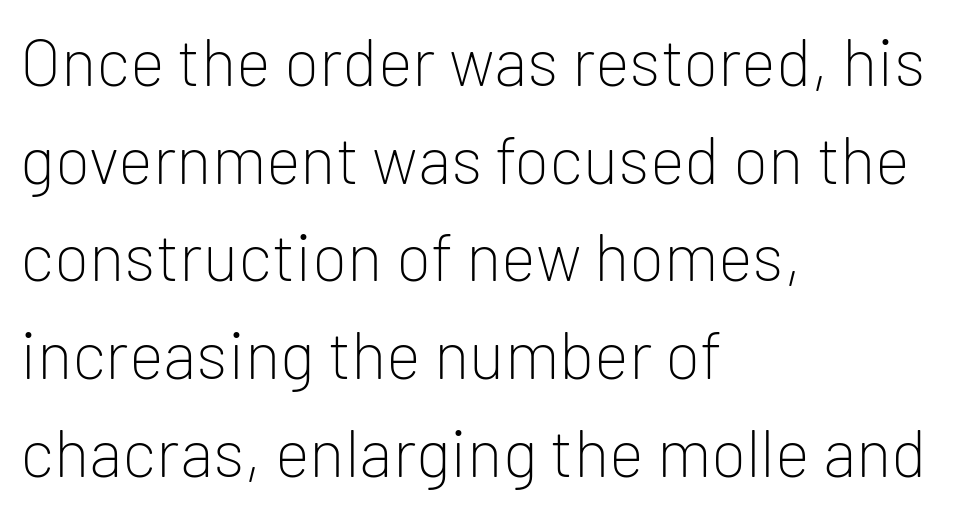
If you drew a line through each stem, it would be perfectly vertical. The face looks like a standard text weight, possibly lighter. Rows of type keep a routine distance in the vertical direction. A classic flush-left, rag-right setting is used for this passage. Nobody drew a line under any word here.
